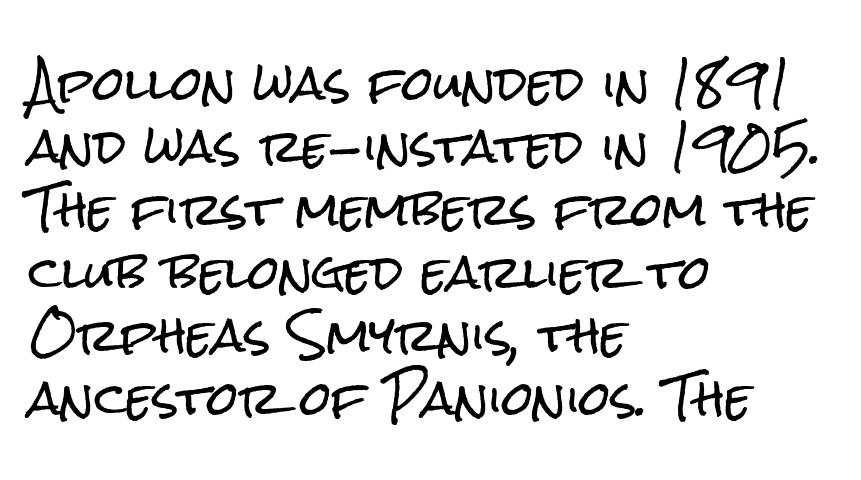
{"serif": "no", "italic": "no", "width": "condensed", "stroke_contrast": "low", "x_height": "medium", "monospaced": "no", "underline": "no", "align": "left", "line_spacing": "normal", "line_spacing_ratio": 1.4, "letter_spacing": "normal", "letter_spacing_em": 0.0, "glyph_px": 45}
